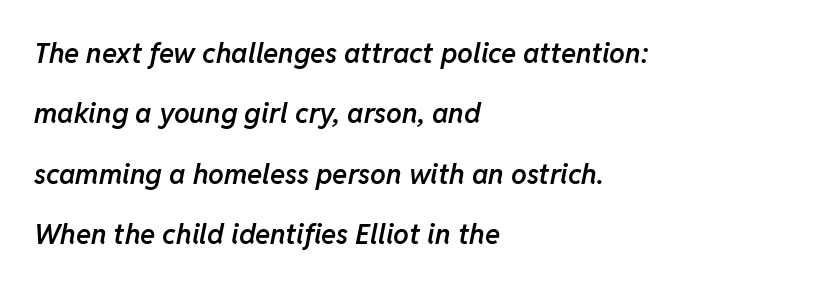
The image shows 28 px semibold type, italic (leaning right); set left-aligned, loose line spacing (2.16x), normal letter spacing, not underlined; low stroke contrast and a medium x-height.
